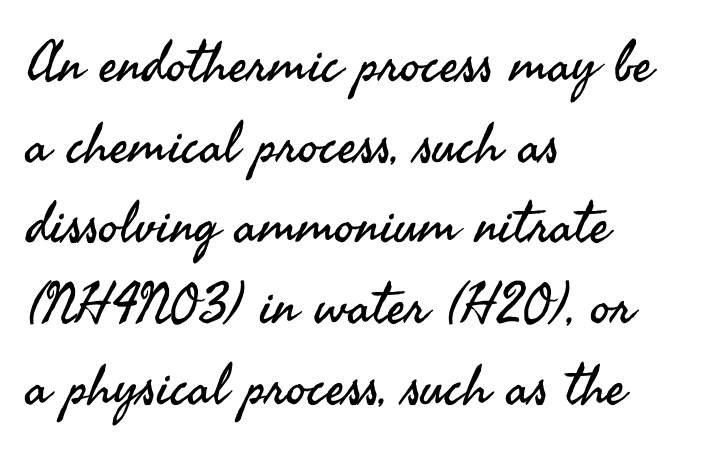
The image shows 56 px regular-weight sans-serif type; set left-aligned, normal line spacing (1.44x), normal letter spacing, not underlined; medium stroke contrast and a small x-height.
